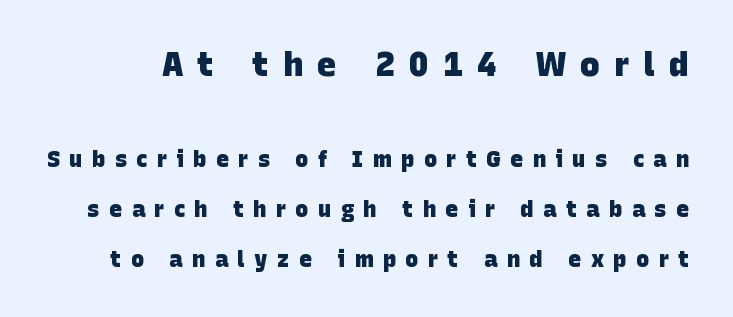
If you measured baseline to baseline, you'd find a long distance. Large over small — that's the arrangement of the two blocks here. The gaps between neighbouring characters are conspicuously large. Quick note: underline off. This sample uses a sans-serif face.
